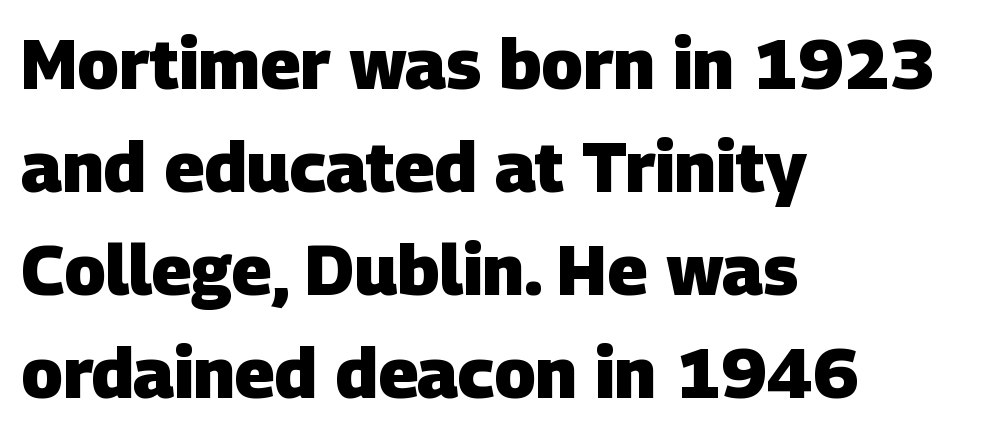
{"serif": "no", "bold": "yes", "weight": "heavy", "width": "normal", "stroke_contrast": "low", "x_height": "large", "monospaced": "no", "underline": "no", "align": "left", "line_spacing": "normal", "line_spacing_ratio": 1.47, "letter_spacing": "normal", "letter_spacing_em": 0.0, "glyph_px": 70}
